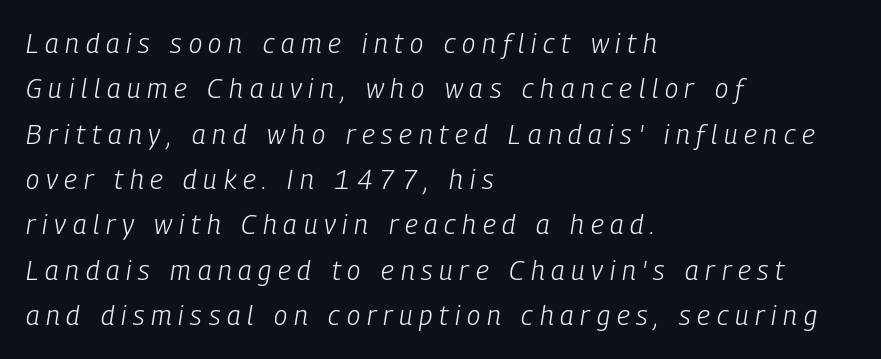
The image shows 27 px text type, italic (leaning right); set left-aligned, normal line spacing (1.68x), unusually wide letter spacing (+0.25 em), not underlined.
